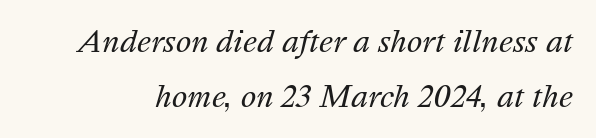
Is this a fixed-width face? No — the glyphs have proportional, varying widths. Is the letter spacing exaggerated? No — it looks like the ordinary default. An italicized treatment has been applied to the whole sample. Unmarked baselines from the first word to the last. The typeface has the unassuming heft of standard copy or less.
